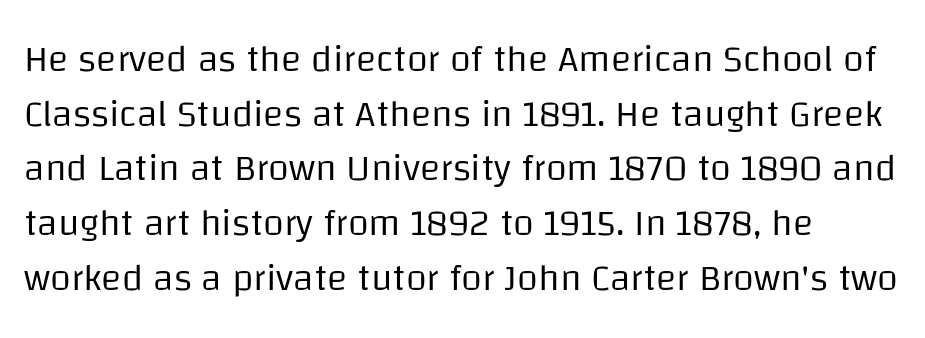
Q: Is the text bold? A: No.
Q: Is the text italic (slanted)? A: No, it is upright.
Q: Is the typeface a serif or a sans-serif typeface? A: Sans-serif.
Q: Is the text underlined? A: No.
Q: Is the spacing between letters normal or unusually wide? A: Normal.
Q: Is the spacing between lines tight, normal or loose? A: Normal.
Q: Width (condensed, normal, or wide)? A: Normal.
Q: Stroke contrast? A: Low.
Q: x-height? A: Large.
Q: Monospaced? A: No.
